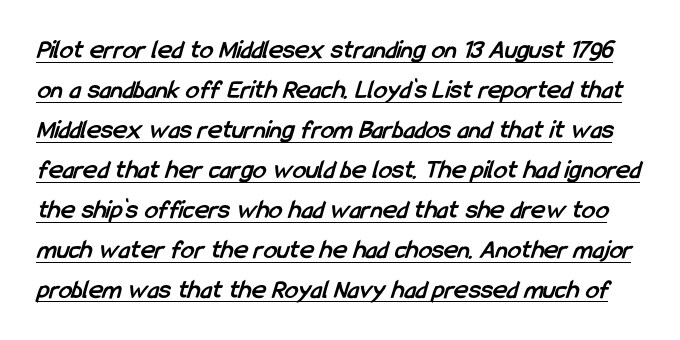
Q: Is the text bold? A: Yes.
Q: Is the text underlined? A: Yes.
Q: Is the spacing between letters normal or unusually wide? A: Normal.
Q: Is the spacing between lines tight, normal or loose? A: Normal.
